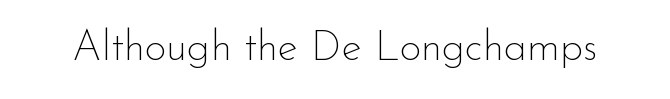
{"serif": "no", "italic": "no", "bold": "no", "weight": "thin", "width": "normal", "stroke_contrast": "low", "x_height": "small", "monospaced": "no", "underline": "no", "letter_spacing": "normal", "letter_spacing_em": 0.0, "glyph_px": 42}
